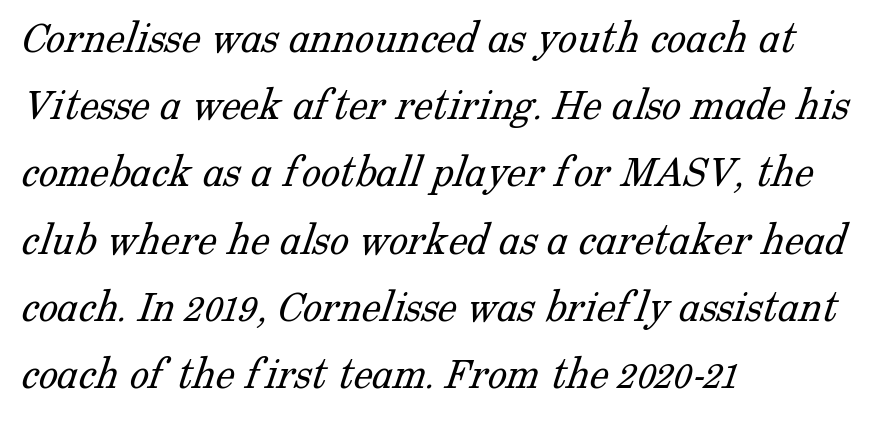
Q: Is the text bold? A: No.
Q: Is the typeface a serif or a sans-serif typeface? A: Serif.
Q: Is the text underlined? A: No.
Q: How is the paragraph aligned? A: Left-aligned.
Q: Is the spacing between letters normal or unusually wide? A: Normal.
Q: Is the spacing between lines tight, normal or loose? A: Normal.
Q: Width (condensed, normal, or wide)? A: Normal.
Q: Stroke contrast? A: Low.
Q: x-height? A: Medium.
Q: Monospaced? A: No.
